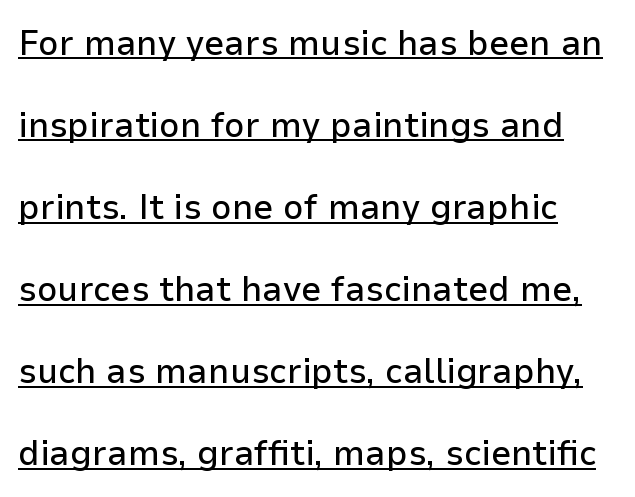
The image shows 36 px sans-serif type, upright; set loose line spacing (2.28x), normal letter spacing, underlined; low stroke contrast and a medium x-height.
